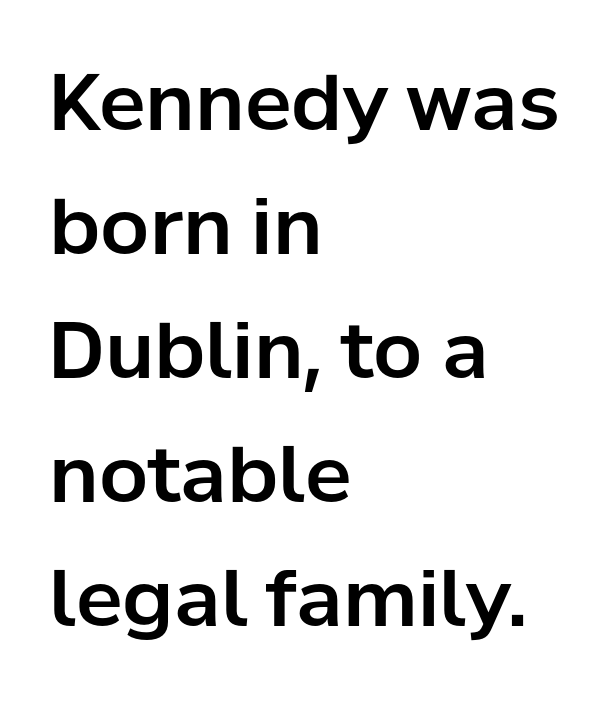
The image shows 78 px sans-serif type, upright; set left-aligned, normal line spacing (1.59x), normal letter spacing, not underlined; low stroke contrast and a medium x-height.
